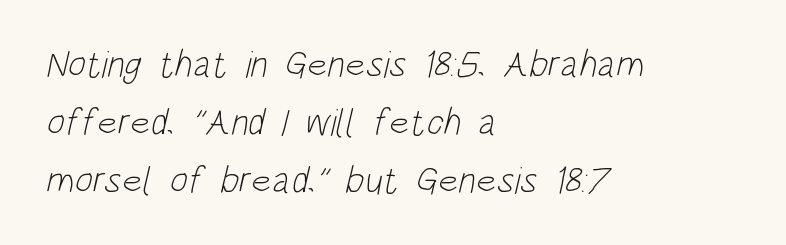
{"serif": "no", "bold": "no", "weight": "light", "width": "condensed", "stroke_contrast": "low", "x_height": "large", "monospaced": "no", "underline": "no", "align": "left", "line_spacing": "normal", "line_spacing_ratio": 1.52, "letter_spacing": "normal", "letter_spacing_em": 0.0, "glyph_px": 38}
